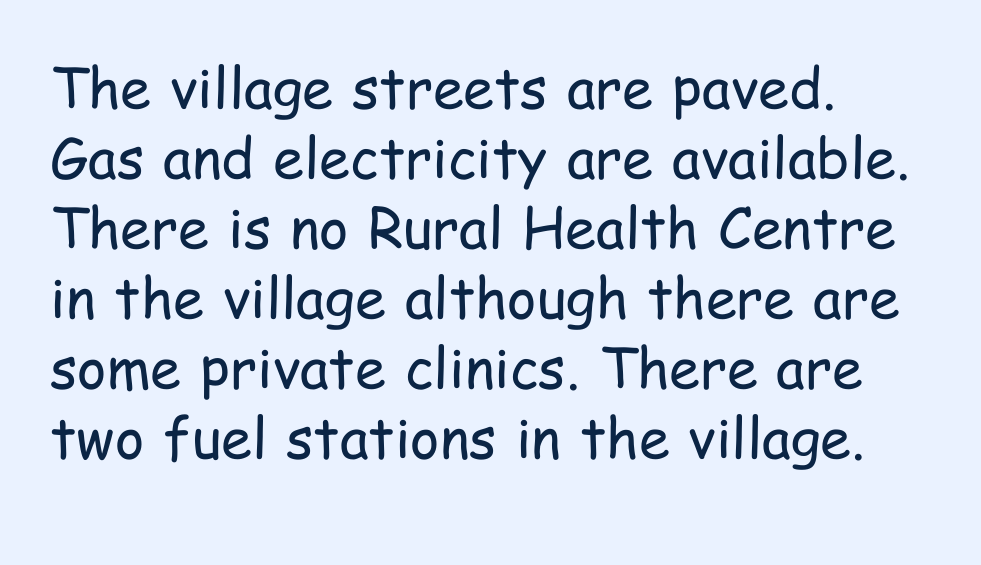
A student would call this left alignment; a typographer would say flush left, rag right. A typesetter would call this proportional, since set widths differ per character. Designer's note — italics off, roman on. Glyph-to-glyph distance matches everyday printed text.
